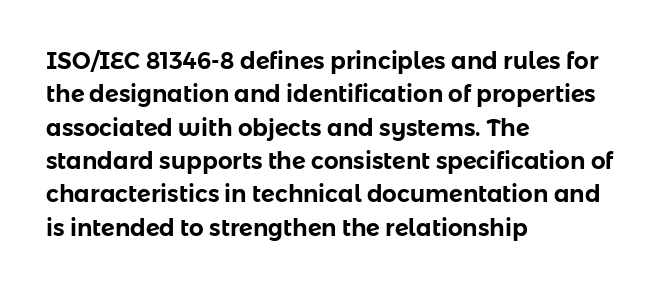
The image shows 23 px text type, upright; set left-aligned, normal line spacing (1.45x), normal letter spacing, not underlined.
